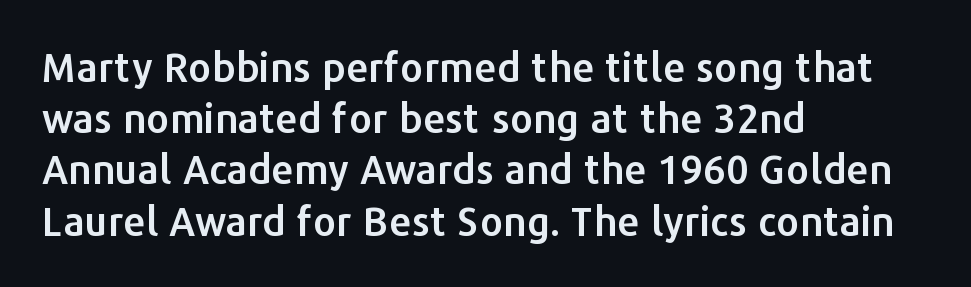
The image shows 40 px sans-serif type, upright; set left-aligned, normal line spacing (1.28x), normal letter spacing, not underlined; low stroke contrast and a medium x-height.
